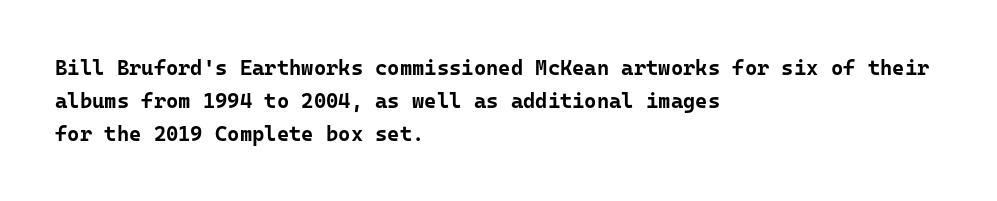
{"italic": "no", "bold": "yes", "underline": "no", "align": "left", "line_spacing": "normal", "line_spacing_ratio": 1.57, "letter_spacing": "normal", "letter_spacing_em": 0.0, "glyph_px": 21}
